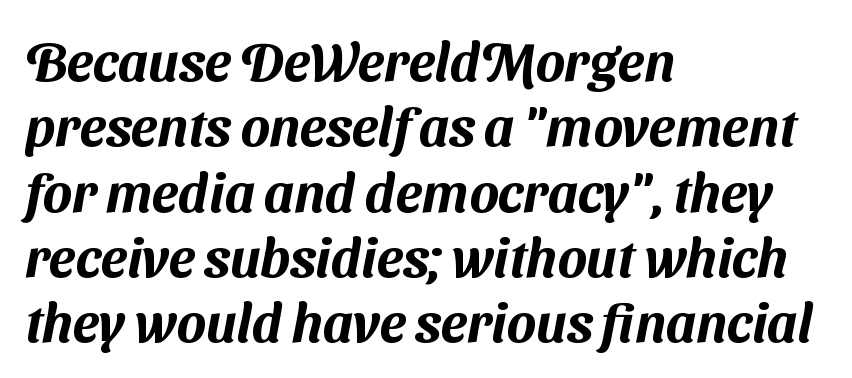
Q: Is the typeface a serif or a sans-serif typeface? A: Sans-serif.
Q: Is the text underlined? A: No.
Q: How is the paragraph aligned? A: Left-aligned.
Q: Is the spacing between letters normal or unusually wide? A: Normal.
Q: Width (condensed, normal, or wide)? A: Normal.
Q: Stroke contrast? A: Medium.
Q: x-height? A: Medium.
Q: Monospaced? A: No.
